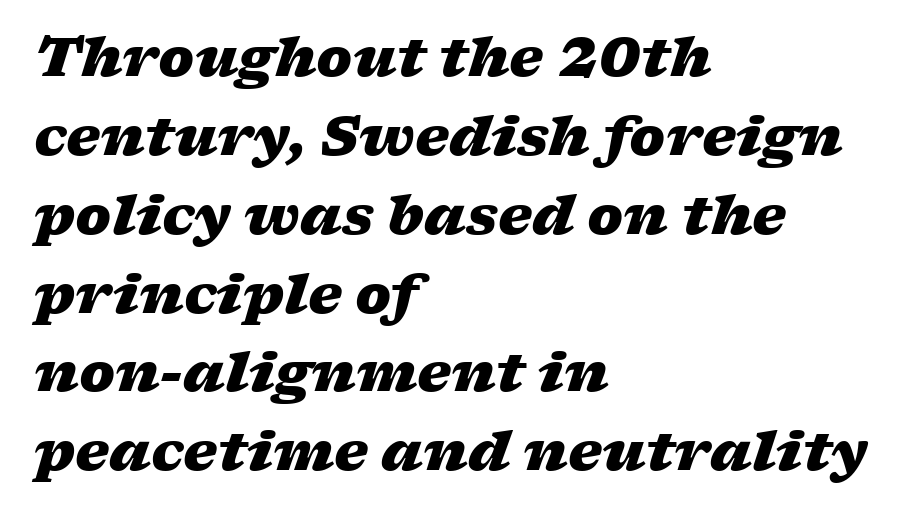
The image shows 54 px heavy, wide type, italic (leaning right); set left-aligned, normal line spacing (1.46x), normal letter spacing, not underlined; low stroke contrast and a medium x-height.
